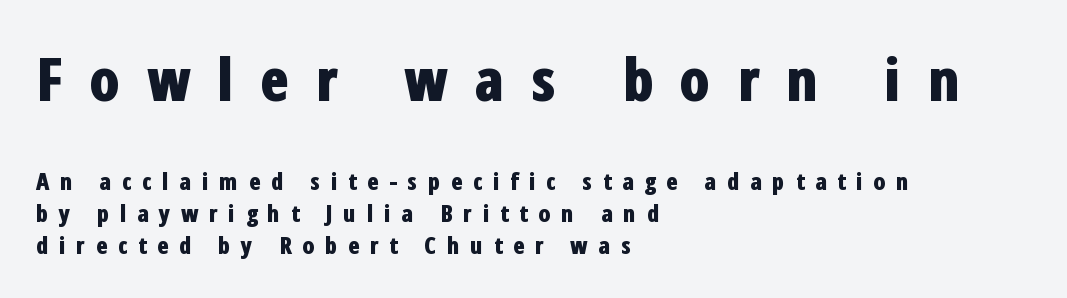
The image shows 60 px bold, condensed sans-serif type, upright; set left-aligned, normal line spacing (1.33x), unusually wide letter spacing (+0.43 em), not underlined; the first (top) block is 2.5x larger; low stroke contrast and a medium x-height.
